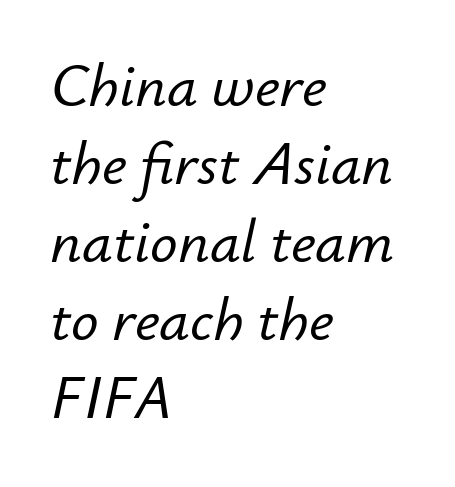
{"italic": "yes", "lean": "right", "slant_degrees": 12, "width": "normal", "stroke_contrast": "low", "x_height": "small", "monospaced": "no", "underline": "no", "align": "left", "line_spacing": "normal", "line_spacing_ratio": 1.28, "letter_spacing": "normal", "letter_spacing_em": 0.0, "glyph_px": 61}
